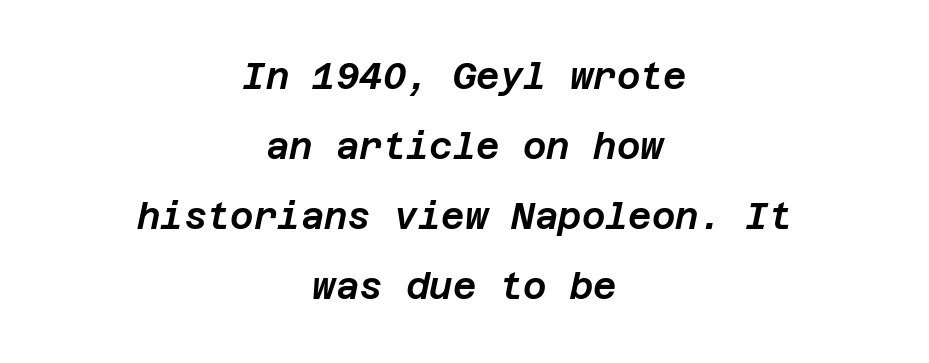
These lines stand farther apart than default settings would place them. Posture: slanted. The text block is weighted toward neither margin, spreading evenly from the middle. Here the glyphs are tracked normally, forming tight word shapes. Clear beneath every line of the passage.
